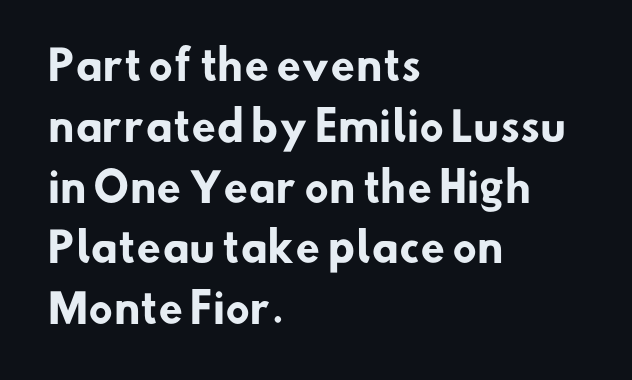
Q: Is the text bold? A: Yes.
Q: Is the typeface a serif or a sans-serif typeface? A: Sans-serif.
Q: Is the text underlined? A: No.
Q: How is the paragraph aligned? A: Left-aligned.
Q: Is the spacing between letters normal or unusually wide? A: Normal.
Q: Is the spacing between lines tight, normal or loose? A: Normal.
Q: Width (condensed, normal, or wide)? A: Normal.
Q: Stroke contrast? A: Low.
Q: x-height? A: Small.
Q: Monospaced? A: No.
